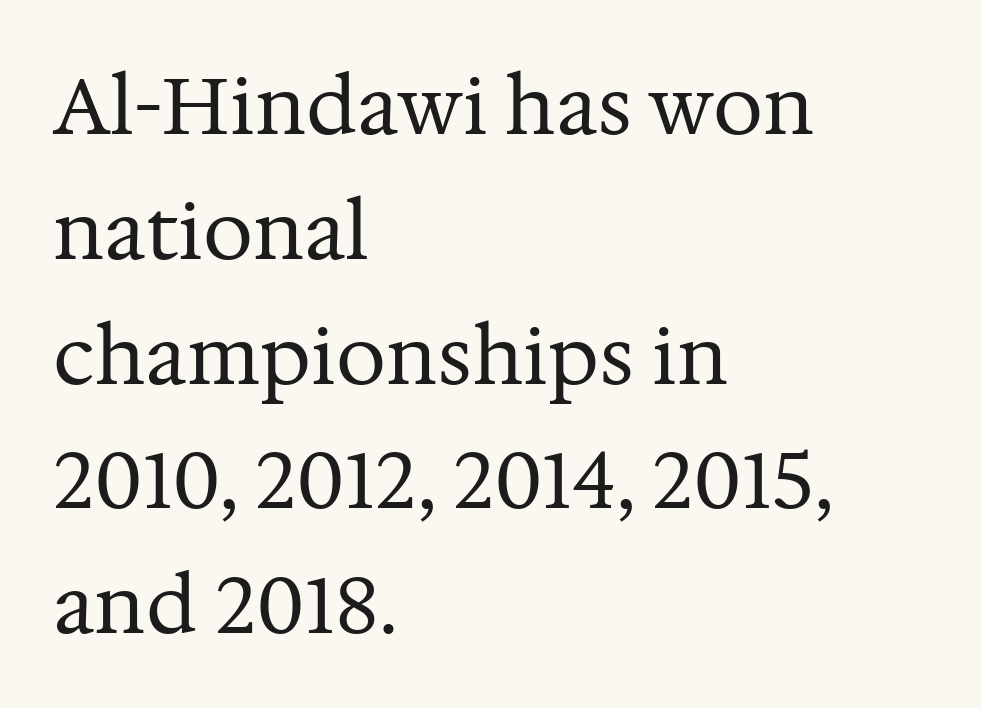
Weight: not bold — regular or lighter. Rendered with straight, roman letterforms. The rendering keeps characters at their native spacing. The rag falls on the right side of this text block.
